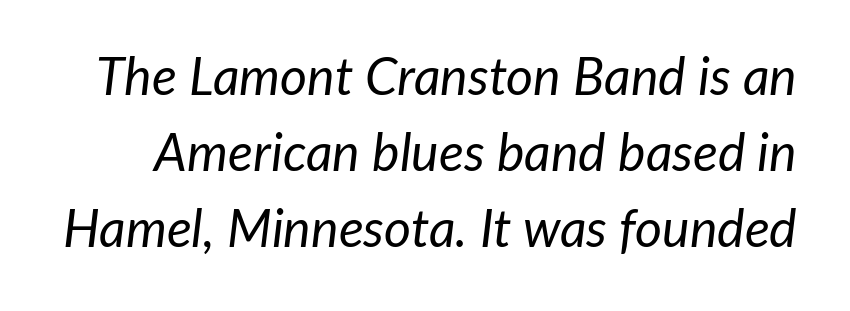
{"italic": "yes", "lean": "right", "slant_degrees": 7, "bold": "no", "weight": "regular", "width": "normal", "stroke_contrast": "low", "x_height": "medium", "monospaced": "no", "underline": "no", "line_spacing": "normal", "line_spacing_ratio": 1.46, "letter_spacing": "normal", "letter_spacing_em": 0.0, "glyph_px": 52}
